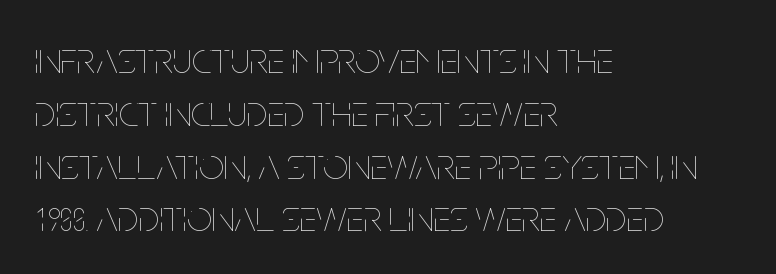
The letters sit at their default tracking, neither squeezed nor spread. The passage shown is not underscored anywhere. Summary of weight: not heavy and not bold. The letters stand upright; this is a roman face.
